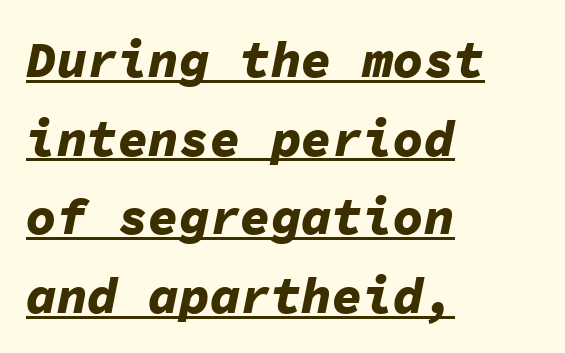
{"italic": "yes", "lean": "right", "slant_degrees": 11, "bold": "yes", "weight": "bold", "width": "normal", "stroke_contrast": "low", "x_height": "medium", "monospaced": "yes", "underline": "yes", "align": "left", "line_spacing": "normal", "line_spacing_ratio": 1.54, "letter_spacing": "normal", "letter_spacing_em": 0.0, "glyph_px": 51}
